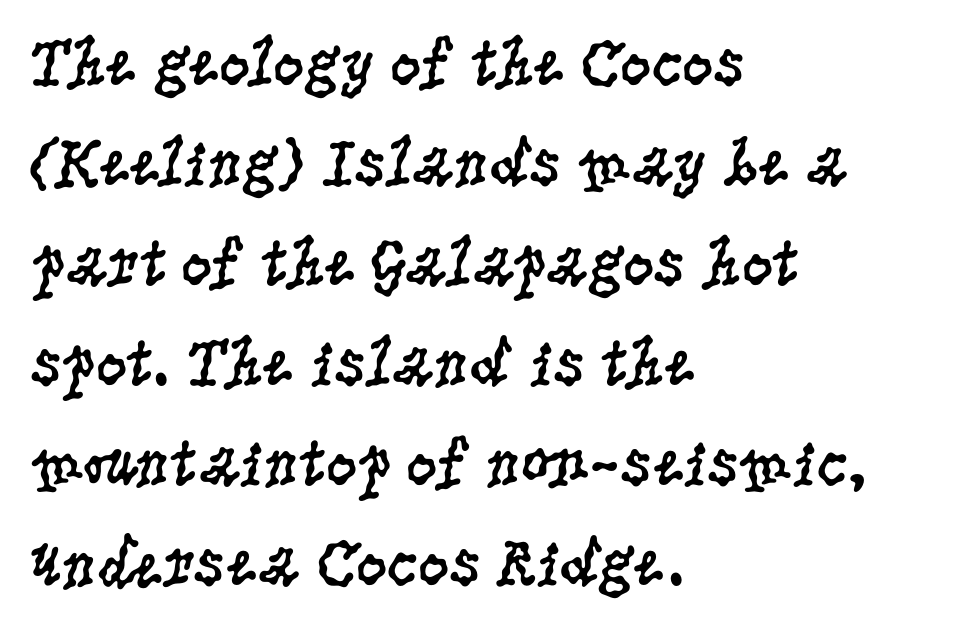
The image shows 69 px regular-weight, condensed serif type; set left-aligned, normal line spacing (1.45x), normal letter spacing, not underlined; low stroke contrast and a large x-height.
